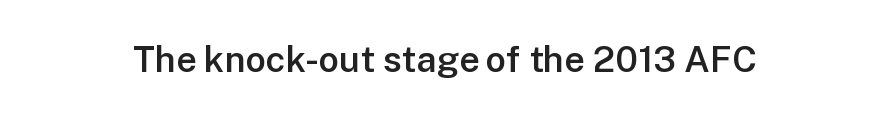
Q: Is the text bold? A: Semi-bold.
Q: Is the text italic (slanted)? A: No, it is upright.
Q: Is the typeface a serif or a sans-serif typeface? A: Sans-serif.
Q: Is the text underlined? A: No.
Q: Is the spacing between letters normal or unusually wide? A: Normal.
Q: Width (condensed, normal, or wide)? A: Normal.
Q: Stroke contrast? A: Low.
Q: x-height? A: Medium.
Q: Monospaced? A: No.
